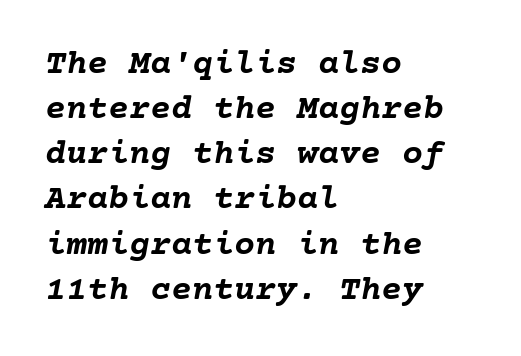
{"italic": "yes", "lean": "right", "slant_degrees": 10, "bold": "yes", "weight": "semibold", "width": "normal", "stroke_contrast": "low", "x_height": "medium", "underline": "no", "align": "left", "line_spacing": "normal", "line_spacing_ratio": 1.29, "letter_spacing": "normal", "letter_spacing_em": 0.0, "glyph_px": 35}
